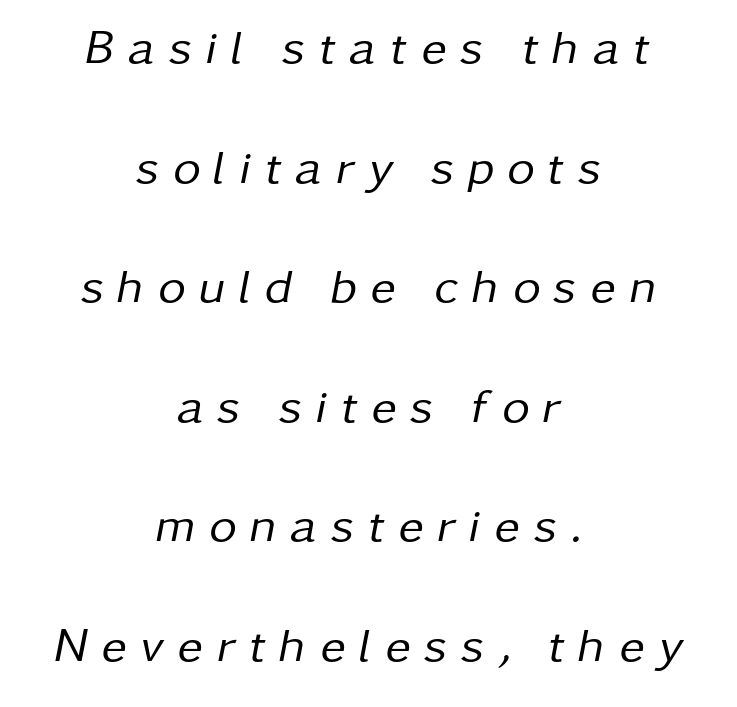
Italic? Definitely — the glyphs are oblique. The words here are not underlined. This rendering uses center alignment, leaving both contours irregular but symmetric. You could only call the tracking loose — the letters float apart. Letters have the restrained weight of plain body copy at most.
